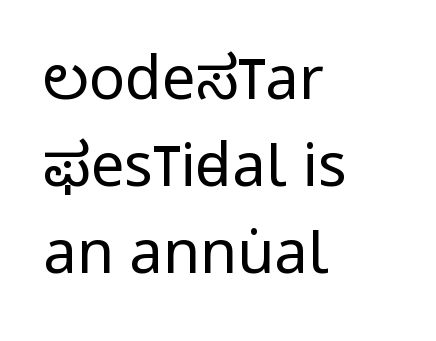
This is the regular roman posture of the typeface. I'd call this a sans setting — the letters go barefoot. Decoration check: the copy has no underline. On a weight scale, this lands at 450 or below. The passage is arranged the way most books set body copy — flush left.
